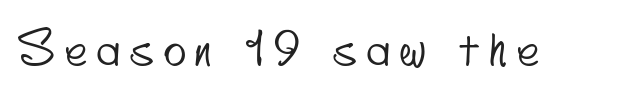
Q: Is the typeface a serif or a sans-serif typeface? A: Sans-serif.
Q: Is the text underlined? A: No.
Q: Is the spacing between letters normal or unusually wide? A: Unusually wide.
Q: Width (condensed, normal, or wide)? A: Condensed.
Q: Stroke contrast? A: Low.
Q: x-height? A: Small.
Q: Monospaced? A: No.
